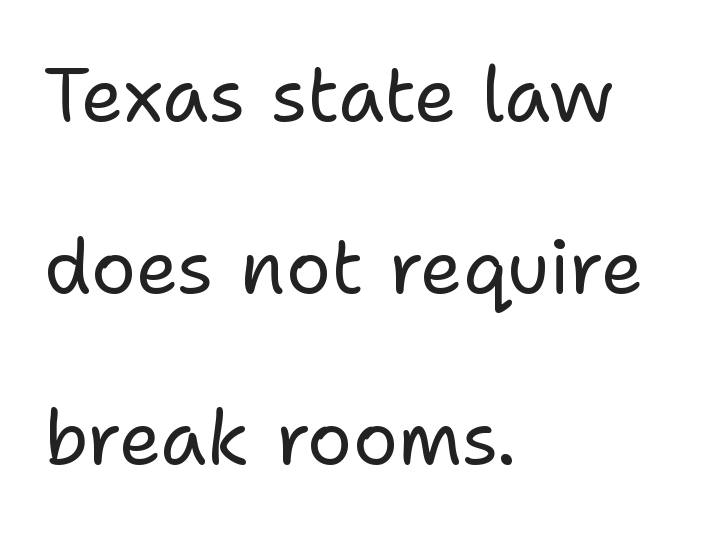
{"serif": "no", "italic": "no", "bold": "no", "weight": "regular", "width": "normal", "stroke_contrast": "low", "x_height": "medium", "monospaced": "no", "underline": "no", "align": "left", "line_spacing": "loose", "line_spacing_ratio": 2.29, "letter_spacing": "normal", "letter_spacing_em": 0.0, "glyph_px": 75}
